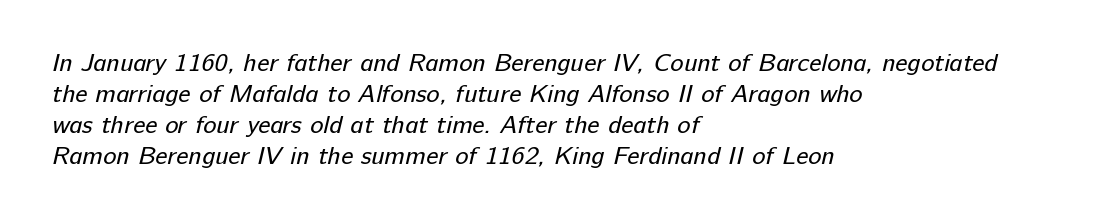
The image shows 25 px text type; set left-aligned, line spacing 1.24x, normal letter spacing, not underlined.
